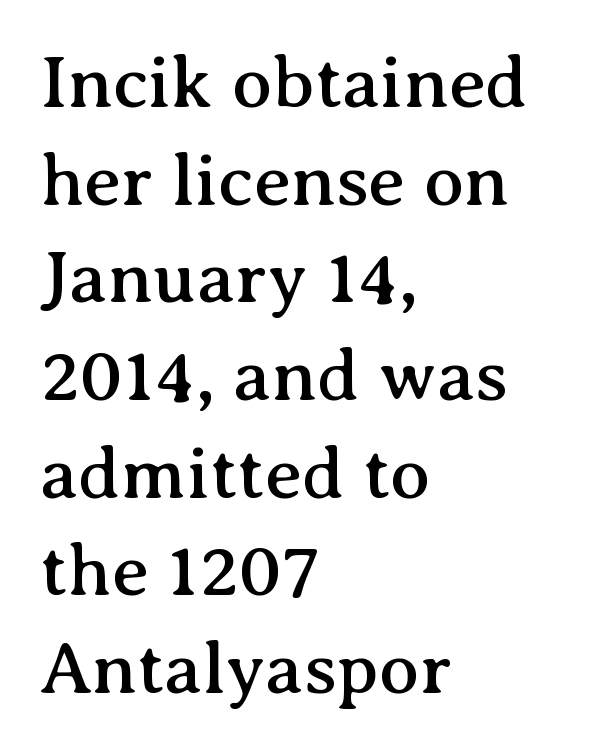
The image shows 74 px serif type, upright; set left-aligned, normal line spacing (1.32x), normal letter spacing, not underlined; medium stroke contrast and a medium x-height.
